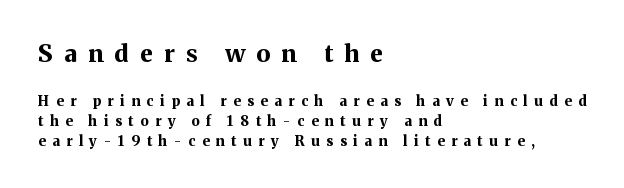
The image shows 24 px bold type, upright; set left-aligned, normal line spacing (1.43x), unusually wide letter spacing (+0.47 em), not underlined; the first (top) block is 1.71x larger.
